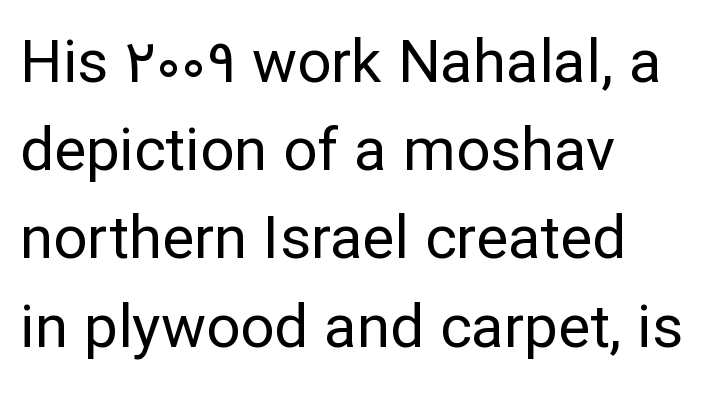
The image shows 60 px regular-weight sans-serif type, upright; set left-aligned, normal line spacing (1.47x), normal letter spacing, not underlined; low stroke contrast and a medium x-height.
